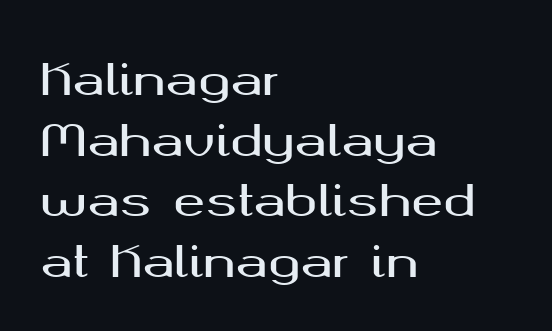
The image shows 43 px wide sans-serif type, upright; set left-aligned, normal line spacing (1.41x), normal letter spacing, not underlined; medium stroke contrast and a medium x-height.
